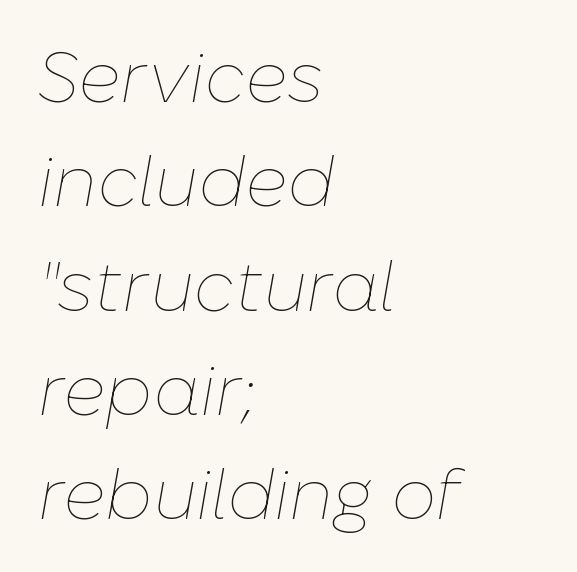
Q: Is the text bold? A: No.
Q: Is the text italic (slanted)? A: Yes, it leans right by about 10 degrees.
Q: Is the text underlined? A: No.
Q: How is the paragraph aligned? A: Left-aligned.
Q: Is the spacing between letters normal or unusually wide? A: Normal.
Q: Is the spacing between lines tight, normal or loose? A: Normal.
Q: Width (condensed, normal, or wide)? A: Normal.
Q: Stroke contrast? A: Low.
Q: x-height? A: Medium.
Q: Monospaced? A: No.
